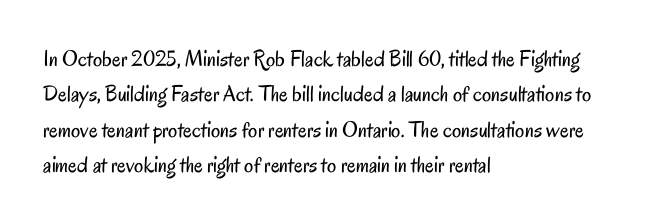
Q: Is the text bold? A: No.
Q: Is the text italic (slanted)? A: No, it is upright.
Q: Is the text underlined? A: No.
Q: How is the paragraph aligned? A: Left-aligned.
Q: Is the spacing between letters normal or unusually wide? A: Normal.
Q: Is the spacing between lines tight, normal or loose? A: Normal.
